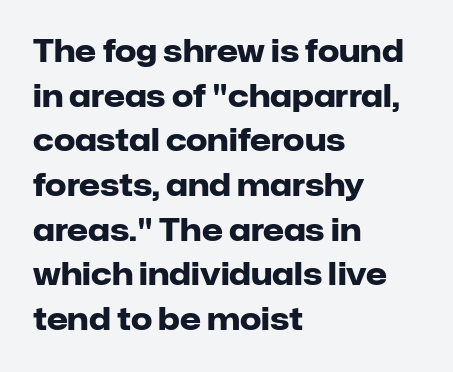
Q: Is the text bold? A: Yes.
Q: Is the text italic (slanted)? A: No, it is upright.
Q: Is the typeface a serif or a sans-serif typeface? A: Sans-serif.
Q: Is the text underlined? A: No.
Q: How is the paragraph aligned? A: Left-aligned.
Q: Is the spacing between letters normal or unusually wide? A: Normal.
Q: Is the spacing between lines tight, normal or loose? A: Normal.
Q: Width (condensed, normal, or wide)? A: Normal.
Q: Stroke contrast? A: Low.
Q: x-height? A: Medium.
Q: Monospaced? A: No.
